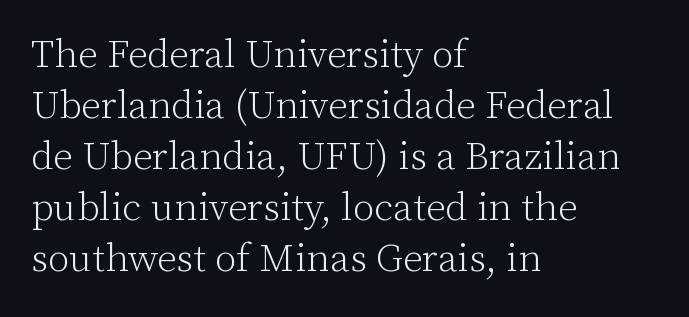
{"serif": "yes", "italic": "no", "bold": "no", "weight": "light", "width": "normal", "stroke_contrast": "low", "x_height": "medium", "monospaced": "no", "underline": "no", "align": "left", "line_spacing": "normal", "line_spacing_ratio": 1.31, "letter_spacing": "normal", "letter_spacing_em": 0.0, "glyph_px": 39}
